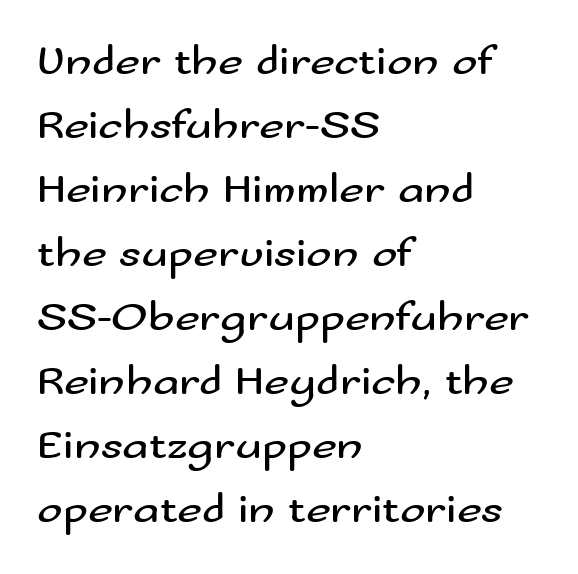
Q: Is the text bold? A: No.
Q: Is the text italic (slanted)? A: No, it is upright.
Q: Is the typeface a serif or a sans-serif typeface? A: Sans-serif.
Q: Is the text underlined? A: No.
Q: How is the paragraph aligned? A: Left-aligned.
Q: Is the spacing between letters normal or unusually wide? A: Normal.
Q: Is the spacing between lines tight, normal or loose? A: Normal.
Q: Width (condensed, normal, or wide)? A: Wide.
Q: Stroke contrast? A: Medium.
Q: x-height? A: Small.
Q: Monospaced? A: No.
